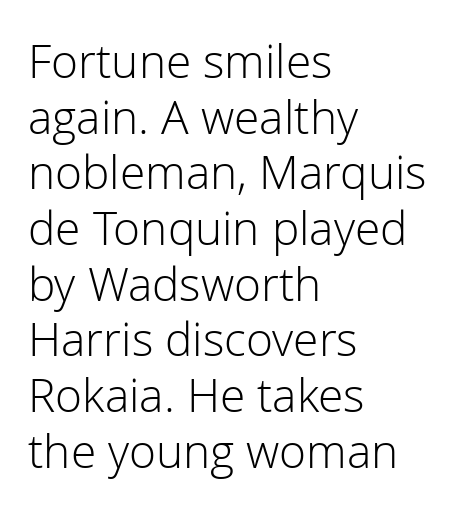
Q: Is the text bold? A: No.
Q: Is the text italic (slanted)? A: No, it is upright.
Q: Is the typeface a serif or a sans-serif typeface? A: Sans-serif.
Q: Is the text underlined? A: No.
Q: How is the paragraph aligned? A: Left-aligned.
Q: Is the spacing between letters normal or unusually wide? A: Normal.
Q: Width (condensed, normal, or wide)? A: Normal.
Q: Stroke contrast? A: Low.
Q: x-height? A: Medium.
Q: Monospaced? A: No.
